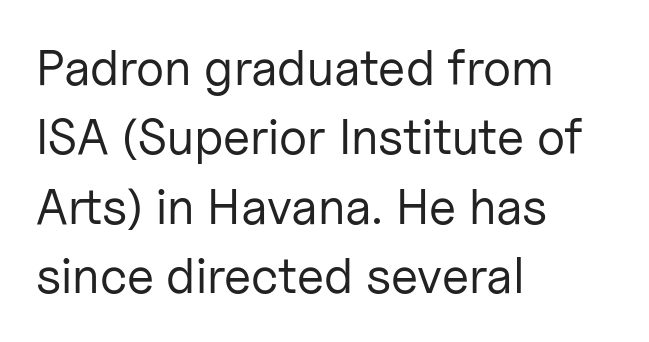
The image shows 50 px regular-weight sans-serif type, upright; set left-aligned, normal line spacing (1.39x), normal letter spacing, not underlined; low stroke contrast and a medium x-height.
